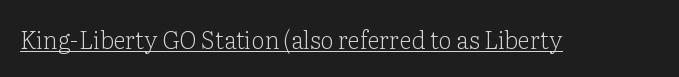
{"italic": "no", "bold": "no", "underline": "yes", "letter_spacing": "normal", "letter_spacing_em": 0.0, "glyph_px": 24}
